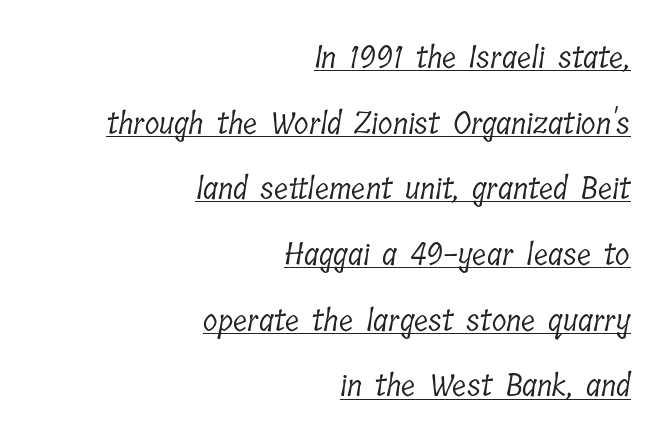
{"serif": "yes", "bold": "no", "weight": "light", "width": "condensed", "stroke_contrast": "low", "x_height": "medium", "monospaced": "no", "underline": "yes", "align": "right", "line_spacing": "loose", "line_spacing_ratio": 2.19, "letter_spacing": "normal", "letter_spacing_em": 0.0, "glyph_px": 30}
